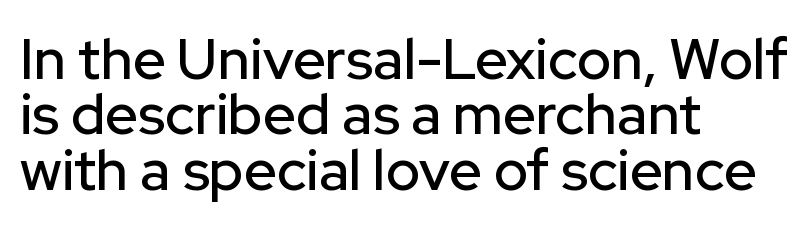
Does extra space separate the letters? No, they use regular spacing. Spacing verdict: proportional, widths tailored to each character. Notice how the passage keeps a crisp vertical edge on the left only. Are there feet on the stems? There aren't — it's a sans. Words float on clear page, feet unadorned. No italicization has been applied; the sample stays upright.
